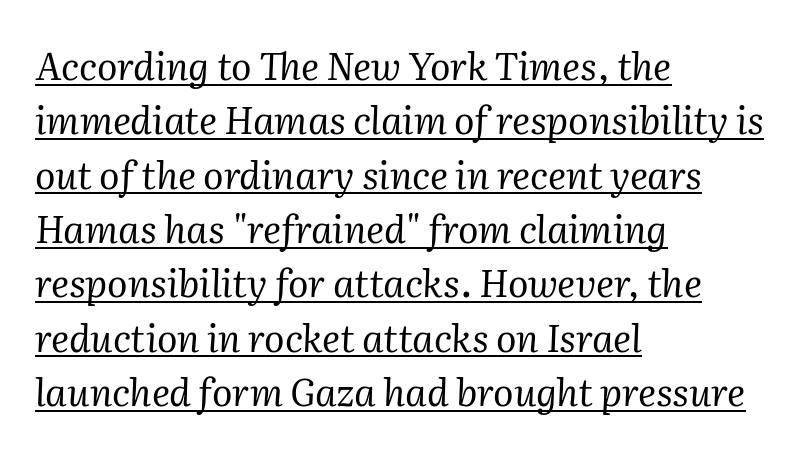
The image shows 38 px regular-weight serif type, italic (leaning right); set left-aligned, normal line spacing (1.43x), normal letter spacing, underlined; medium stroke contrast and a medium x-height.
